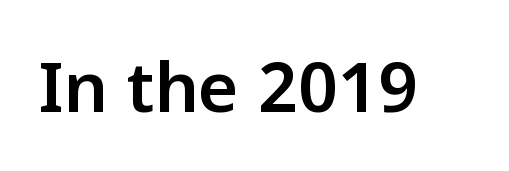
The image shows 69 px sans-serif type, upright; set normal letter spacing, not underlined; low stroke contrast and a medium x-height.
